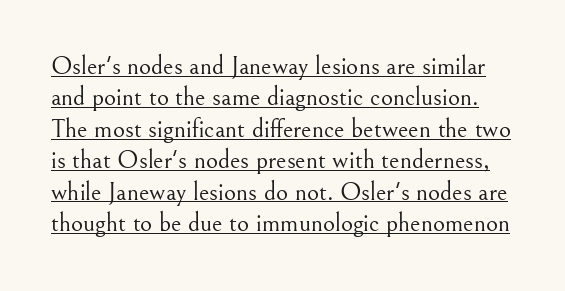
Nothing heavy about these letters — not bold at all. The type is set solid horizontally, with unmodified tracking. In designer terms, the underline attribute is active on this setting. No italicization has been applied; the sample stays upright.
